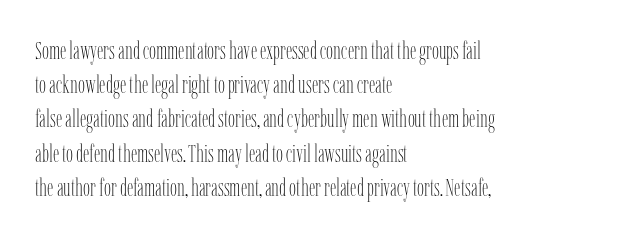
Q: Is the text bold? A: No.
Q: Is the text italic (slanted)? A: No, it is upright.
Q: Is the text underlined? A: No.
Q: How is the paragraph aligned? A: Left-aligned.
Q: Is the spacing between letters normal or unusually wide? A: Normal.
Q: Is the spacing between lines tight, normal or loose? A: Normal.
